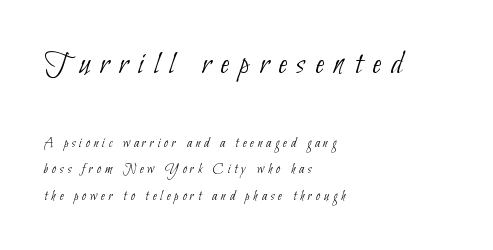
Q: Is the text bold? A: No.
Q: Is the typeface a serif or a sans-serif typeface? A: Sans-serif.
Q: Is the text underlined? A: No.
Q: How is the paragraph aligned? A: Left-aligned.
Q: Is the spacing between letters normal or unusually wide? A: Unusually wide.
Q: Which block of text is set in a larger size, the first (top) or the second (bottom)? A: The first (top) one.
Q: Width (condensed, normal, or wide)? A: Condensed.
Q: Stroke contrast? A: Low.
Q: x-height? A: Small.
Q: Monospaced? A: No.
